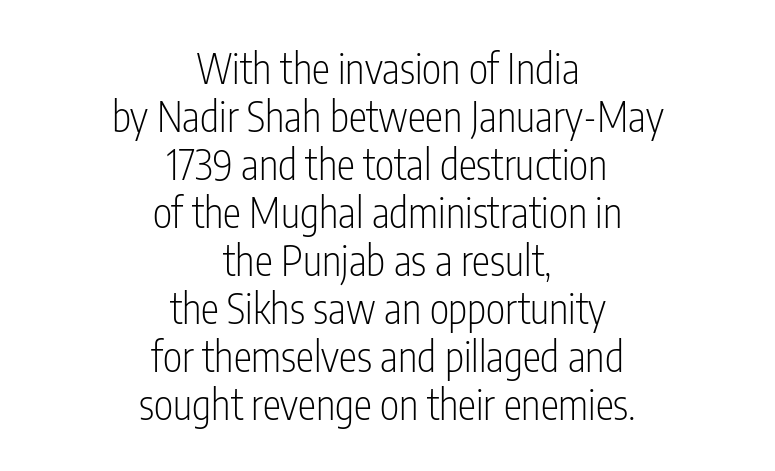
Q: Is the text bold? A: No.
Q: Is the text italic (slanted)? A: No, it is upright.
Q: Is the typeface a serif or a sans-serif typeface? A: Sans-serif.
Q: Is the text underlined? A: No.
Q: How is the paragraph aligned? A: Centered.
Q: Is the spacing between letters normal or unusually wide? A: Normal.
Q: Width (condensed, normal, or wide)? A: Condensed.
Q: Stroke contrast? A: Low.
Q: x-height? A: Medium.
Q: Monospaced? A: No.
